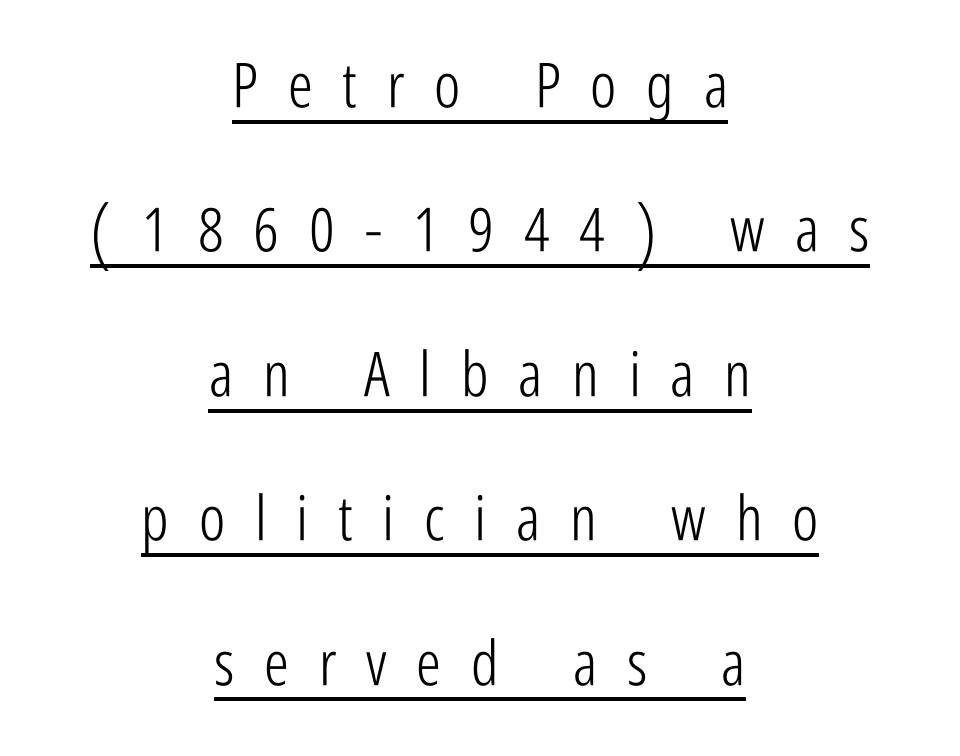
The text block is weighted toward neither margin, spreading evenly from the middle. The rendering uses the underline text-decoration. Each letter keeps its own natural width here, so spacing adapts to shape. The type family on display is of the sans-serif kind.
